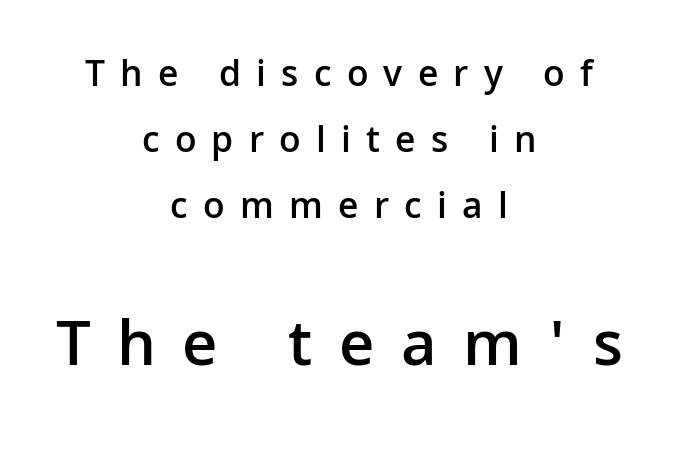
{"serif": "no", "italic": "no", "bold": "semi", "weight": "semibold", "width": "normal", "stroke_contrast": "low", "x_height": "medium", "monospaced": "no", "underline": "no", "align": "center", "line_spacing_ratio": 1.74, "letter_spacing": "wide", "letter_spacing_em": 0.4, "larger_block": "second", "size_ratio": 1.74, "glyph_px": 66}
